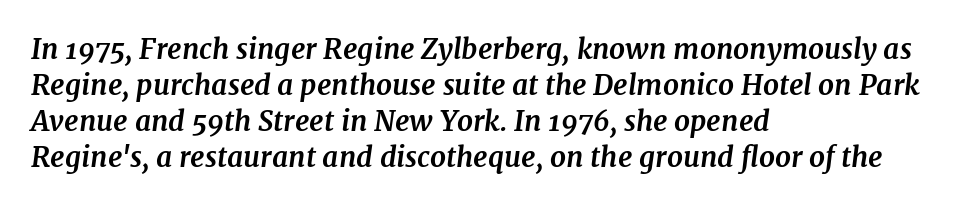
Q: Is the text bold? A: Yes.
Q: Is the text italic (slanted)? A: Yes, it leans right by about 7 degrees.
Q: Is the typeface a serif or a sans-serif typeface? A: Serif.
Q: Is the text underlined? A: No.
Q: How is the paragraph aligned? A: Left-aligned.
Q: Is the spacing between letters normal or unusually wide? A: Normal.
Q: Is the spacing between lines tight, normal or loose? A: Normal.
Q: Width (condensed, normal, or wide)? A: Normal.
Q: Stroke contrast? A: Medium.
Q: x-height? A: Medium.
Q: Monospaced? A: No.
